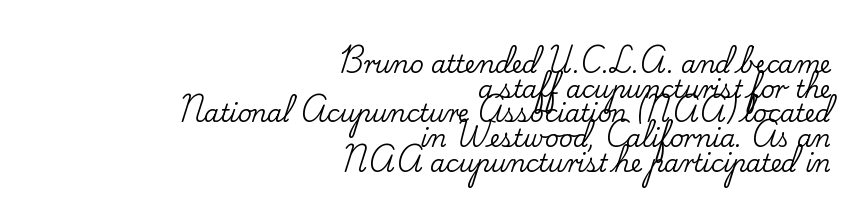
Tracking here is standard; glyphs follow each other at the usual distance. Any mark beneath the type? The region is blank. The vertical gap from one line to the next is small. The compositor pushed each line to the right boundary.
